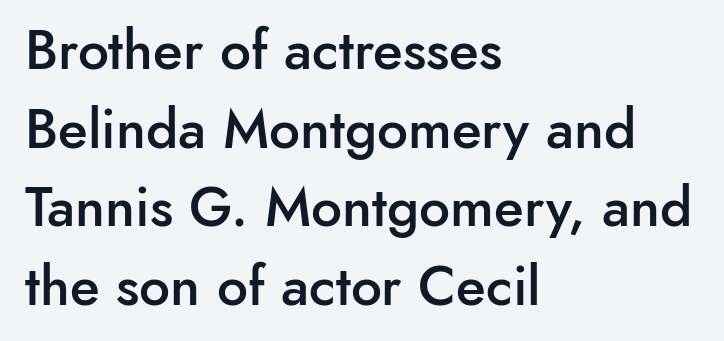
The image shows 55 px semibold sans-serif type, upright; set left-aligned, normal line spacing (1.43x), normal letter spacing, not underlined; low stroke contrast and a small x-height.
